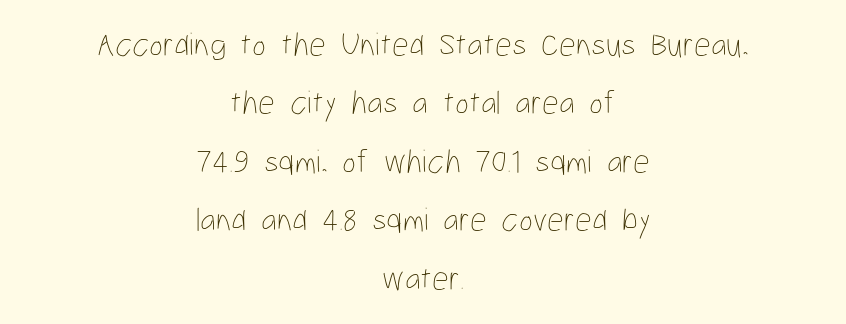
{"italic": "no", "bold": "no", "weight": "thin", "width": "condensed", "stroke_contrast": "low", "x_height": "medium", "monospaced": "no", "underline": "no", "align": "center", "line_spacing_ratio": 1.77, "letter_spacing": "normal", "letter_spacing_em": 0.0, "glyph_px": 33}
